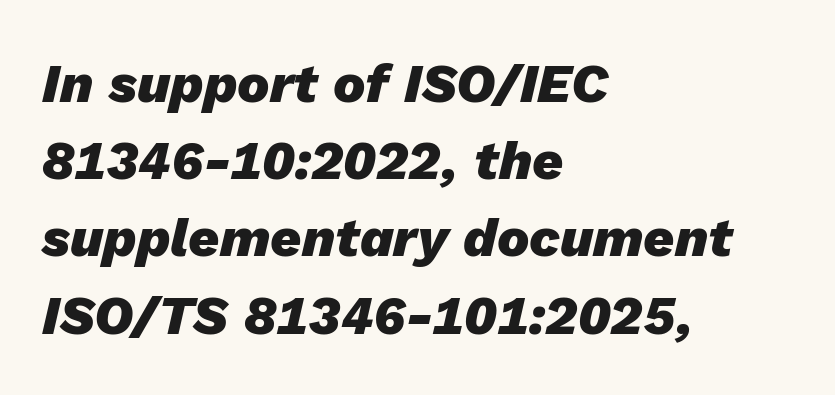
Q: Is the text bold? A: Yes.
Q: Is the text italic (slanted)? A: Yes, it leans right by about 13 degrees.
Q: Is the text underlined? A: No.
Q: How is the paragraph aligned? A: Left-aligned.
Q: Is the spacing between letters normal or unusually wide? A: Normal.
Q: Is the spacing between lines tight, normal or loose? A: Normal.
Q: Width (condensed, normal, or wide)? A: Normal.
Q: Stroke contrast? A: Low.
Q: x-height? A: Medium.
Q: Monospaced? A: No.
